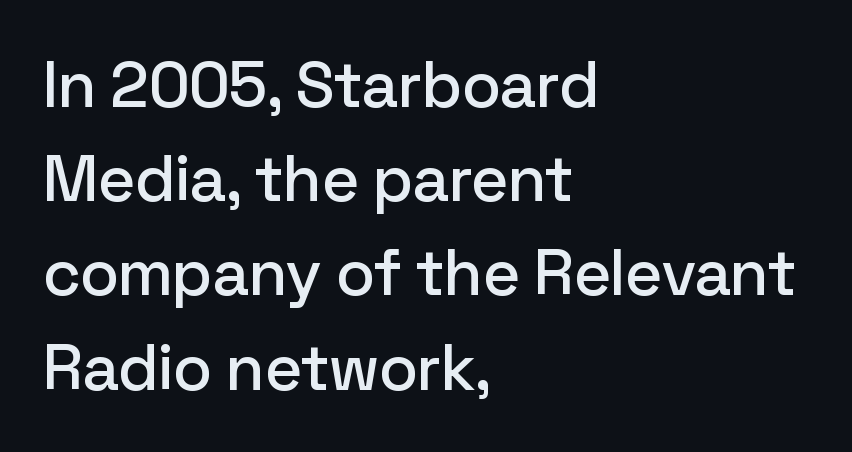
{"serif": "no", "italic": "no", "width": "normal", "stroke_contrast": "low", "x_height": "medium", "monospaced": "no", "underline": "no", "align": "left", "line_spacing": "normal", "line_spacing_ratio": 1.45, "letter_spacing": "normal", "letter_spacing_em": 0.0, "glyph_px": 65}
